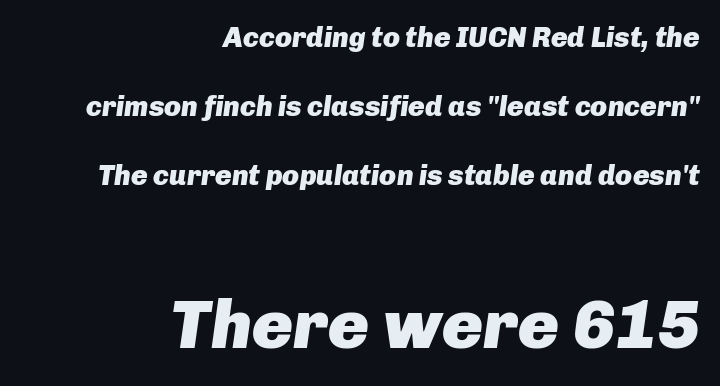
Q: Is the text bold? A: Yes.
Q: Is the text italic (slanted)? A: Yes, it leans right by about 8 degrees.
Q: Is the text underlined? A: No.
Q: How is the paragraph aligned? A: Right-aligned.
Q: Is the spacing between letters normal or unusually wide? A: Normal.
Q: Is the spacing between lines tight, normal or loose? A: Loose.
Q: Which block of text is set in a larger size, the first (top) or the second (bottom)? A: The second (bottom) one.
Q: Width (condensed, normal, or wide)? A: Normal.
Q: Stroke contrast? A: Low.
Q: x-height? A: Medium.
Q: Monospaced? A: No.
